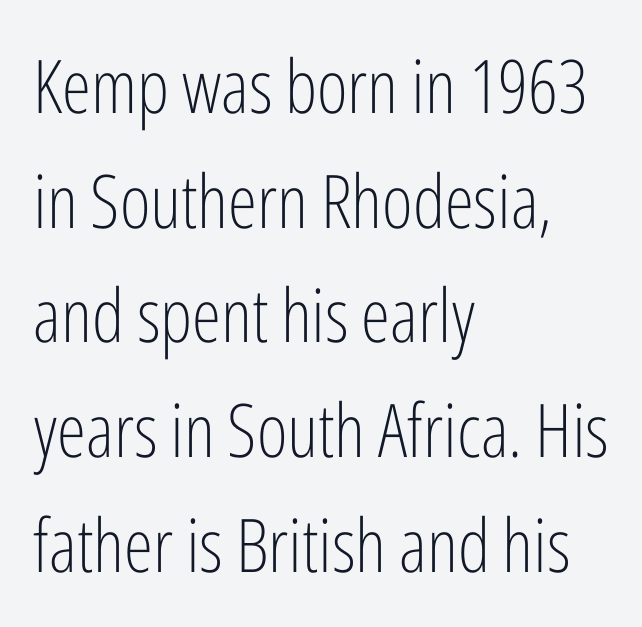
Plain, unruled lines of type. The font's upright variant was chosen for this text. Each word holds together tightly as a unit, with standard inter-letter gaps. Summary of weight: not heavy and not bold.
